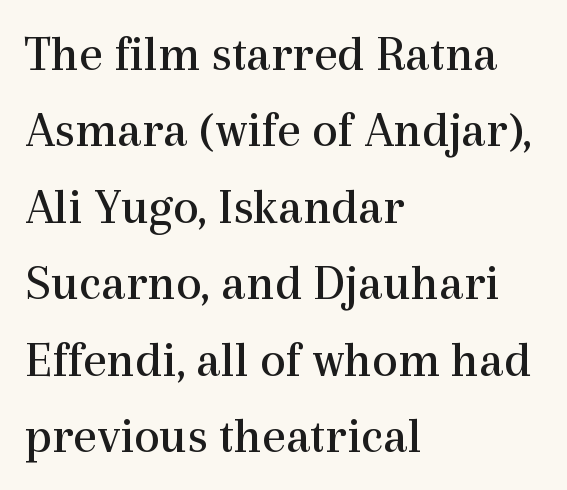
The image shows 51 px regular-weight serif type, upright; set left-aligned, normal line spacing (1.5x), normal letter spacing, not underlined; a medium x-height.
